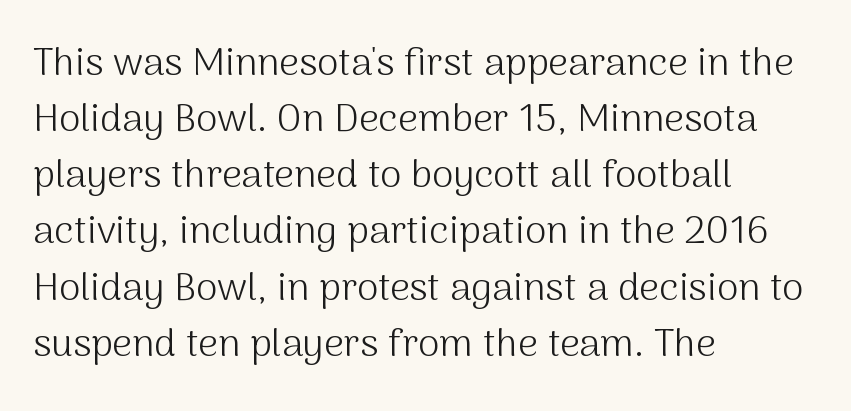
Q: Is the text bold? A: No.
Q: Is the text italic (slanted)? A: No, it is upright.
Q: Is the typeface a serif or a sans-serif typeface? A: Sans-serif.
Q: Is the text underlined? A: No.
Q: How is the paragraph aligned? A: Left-aligned.
Q: Is the spacing between letters normal or unusually wide? A: Normal.
Q: Is the spacing between lines tight, normal or loose? A: Normal.
Q: Width (condensed, normal, or wide)? A: Normal.
Q: Stroke contrast? A: Medium.
Q: x-height? A: Medium.
Q: Monospaced? A: No.
